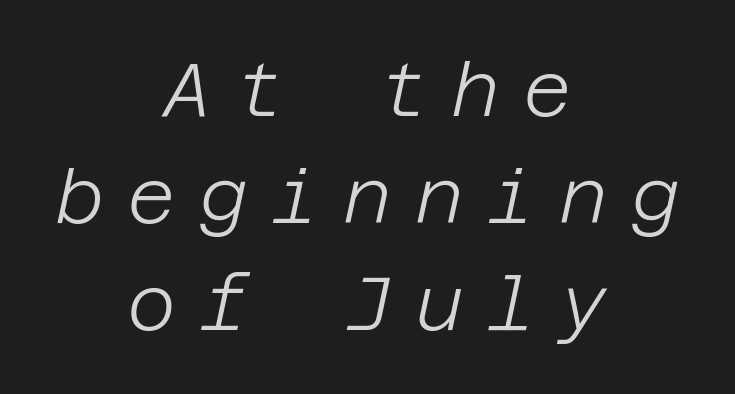
Q: Is the text bold? A: No.
Q: Is the text italic (slanted)? A: Yes, it leans right by about 12 degrees.
Q: Is the text underlined? A: No.
Q: How is the paragraph aligned? A: Centered.
Q: Is the spacing between letters normal or unusually wide? A: Unusually wide.
Q: Is the spacing between lines tight, normal or loose? A: Normal.
Q: Width (condensed, normal, or wide)? A: Normal.
Q: Stroke contrast? A: Low.
Q: x-height? A: Large.
